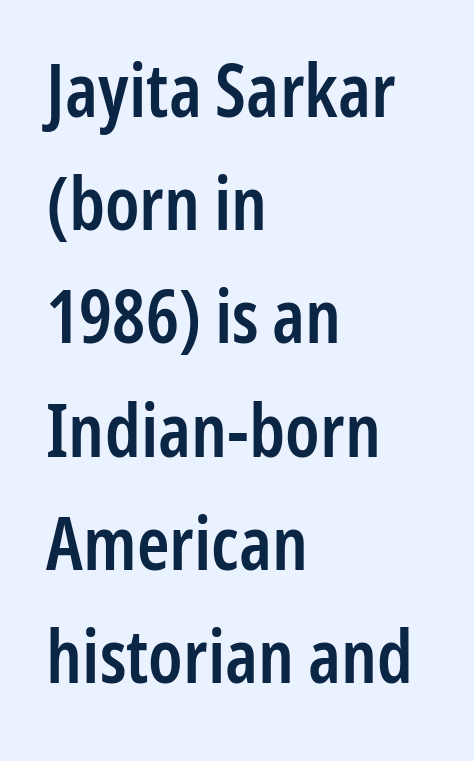
{"serif": "no", "italic": "no", "bold": "semi", "weight": "semibold", "width": "condensed", "stroke_contrast": "low", "x_height": "medium", "monospaced": "no", "underline": "no", "align": "left", "line_spacing": "normal", "line_spacing_ratio": 1.53, "letter_spacing": "normal", "letter_spacing_em": 0.0, "glyph_px": 74}
